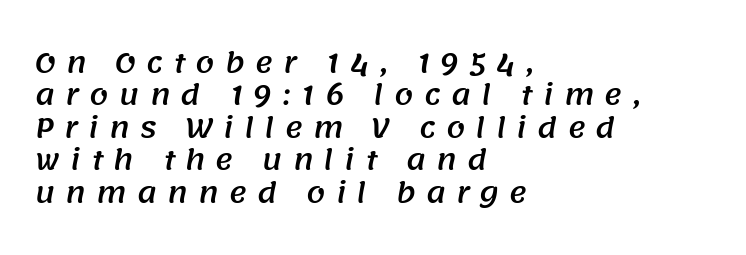
Q: Is the text underlined? A: No.
Q: How is the paragraph aligned? A: Left-aligned.
Q: Is the spacing between letters normal or unusually wide? A: Unusually wide.
